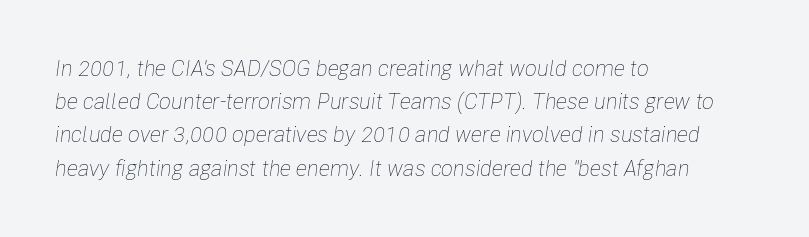
Q: Is the text bold? A: No.
Q: Is the text italic (slanted)? A: Yes, it leans right by about 8 degrees.
Q: Is the text underlined? A: No.
Q: How is the paragraph aligned? A: Left-aligned.
Q: Is the spacing between letters normal or unusually wide? A: Normal.
Q: Is the spacing between lines tight, normal or loose? A: Normal.
